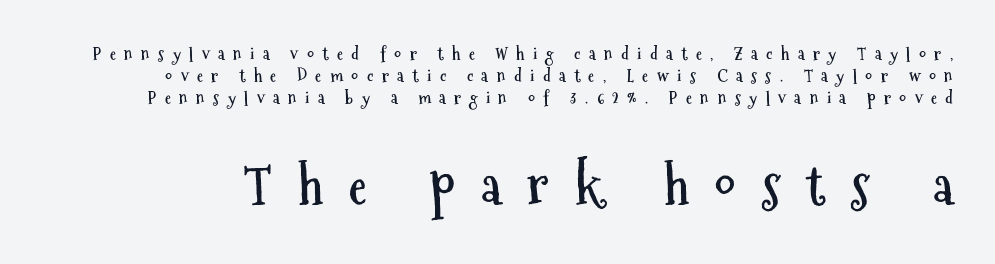
The image shows 52 px semibold, condensed sans-serif type, upright; set normal line spacing (1.28x), unusually wide letter spacing (+0.5 em), not underlined; the second (bottom) block is 3.06x larger; medium stroke contrast and a medium x-height.
